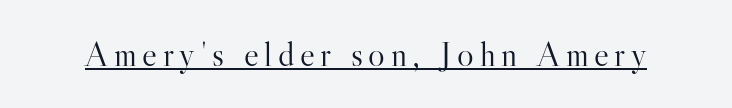
Varying glyph widths throughout — classic text-font behaviour. Posture: vertical. Compared with a typical body face, this is equally light or lighter still. The passage shown is typeset with a serif family. A rule runs beneath these lines of type.
